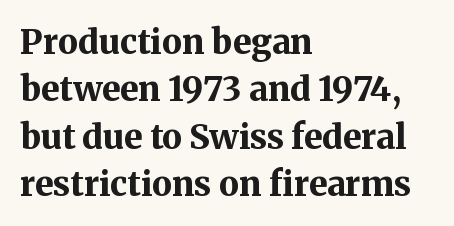
The image shows 34 px bold serif type, upright; set left-aligned, normal line spacing (1.39x), normal letter spacing, not underlined; medium stroke contrast and a medium x-height.
